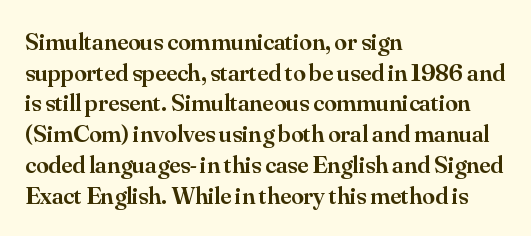
Q: Is the text bold? A: Semi-bold.
Q: Is the text italic (slanted)? A: No, it is upright.
Q: Is the text underlined? A: No.
Q: How is the paragraph aligned? A: Left-aligned.
Q: Is the spacing between letters normal or unusually wide? A: Normal.
